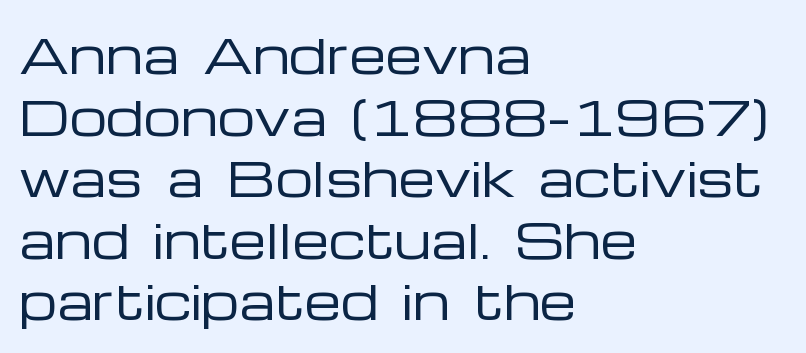
The image shows 47 px regular-weight, wide sans-serif type, upright; set left-aligned, normal line spacing (1.31x), normal letter spacing, not underlined; low stroke contrast and a medium x-height.
